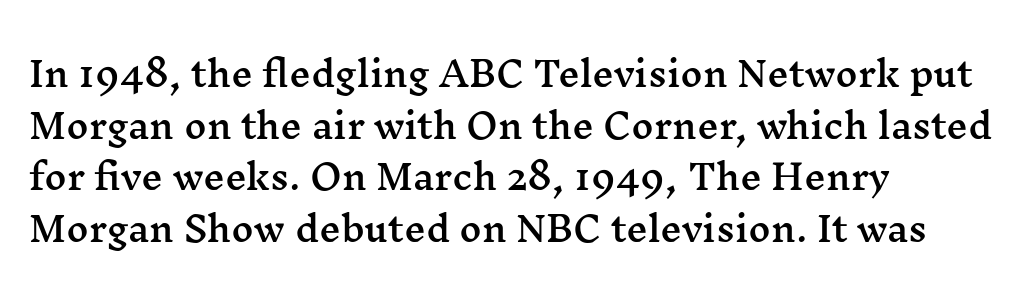
The image shows 34 px wide serif type, upright; set left-aligned, normal line spacing (1.52x), normal letter spacing, not underlined; medium stroke contrast and a medium x-height.
